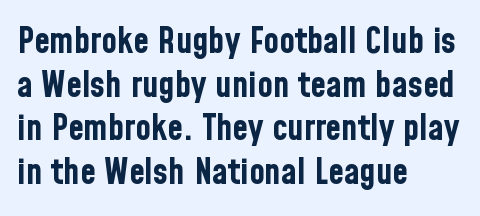
{"serif": "no", "italic": "no", "bold": "yes", "weight": "bold", "width": "condensed", "stroke_contrast": "low", "x_height": "medium", "monospaced": "no", "underline": "no", "align": "left", "line_spacing_ratio": 1.21, "letter_spacing": "normal", "letter_spacing_em": 0.0, "glyph_px": 36}
